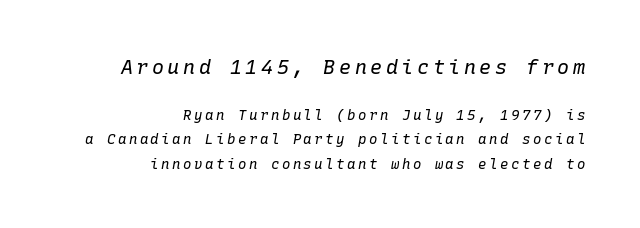
Q: Is the text bold? A: No.
Q: Is the text italic (slanted)? A: Yes, it leans right by about 10 degrees.
Q: Is the text underlined? A: No.
Q: How is the paragraph aligned? A: Right-aligned.
Q: Which block of text is set in a larger size, the first (top) or the second (bottom)? A: The first (top) one.
